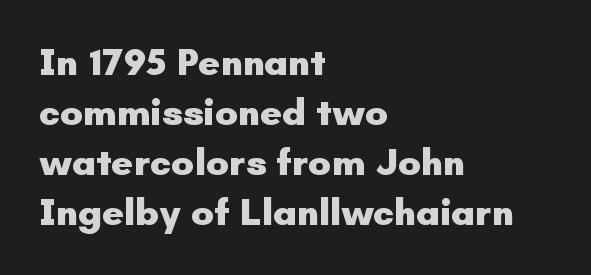
{"serif": "no", "italic": "no", "bold": "yes", "weight": "heavy", "width": "normal", "stroke_contrast": "low", "x_height": "small", "monospaced": "no", "underline": "no", "align": "left", "line_spacing": "normal", "line_spacing_ratio": 1.32, "letter_spacing": "normal", "letter_spacing_em": 0.0, "glyph_px": 38}
